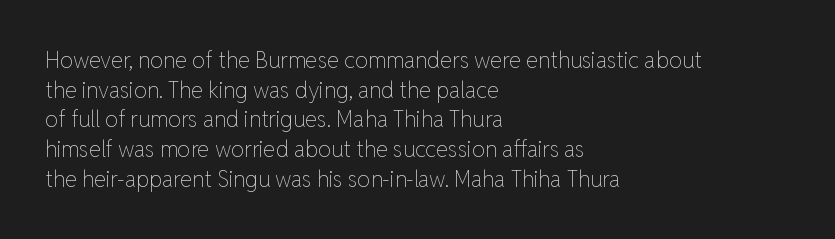
{"italic": "no", "bold": "no", "underline": "no", "align": "left", "line_spacing": "normal", "line_spacing_ratio": 1.35, "letter_spacing": "normal", "letter_spacing_em": 0.0, "glyph_px": 22}
